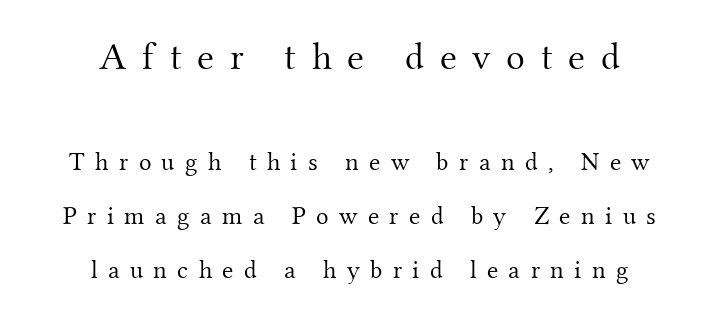
The image shows 39 px light serif type, upright; set centered, loose line spacing (2.08x), unusually wide letter spacing (+0.4 em), not underlined; the first (top) block is 1.5x larger; medium stroke contrast and a small x-height.
